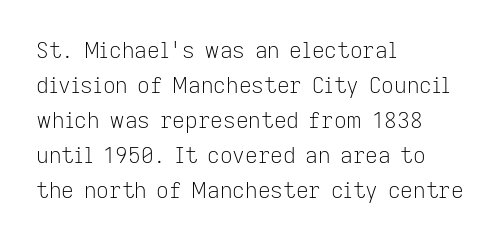
Every stem runs plumb, perpendicular to the baseline. Ink coverage per letter is moderate at most. Does extra space separate the letters? No, they use regular spacing. Line starts are locked; line ends wander. If you measured baseline to baseline, you'd find a middling distance.
